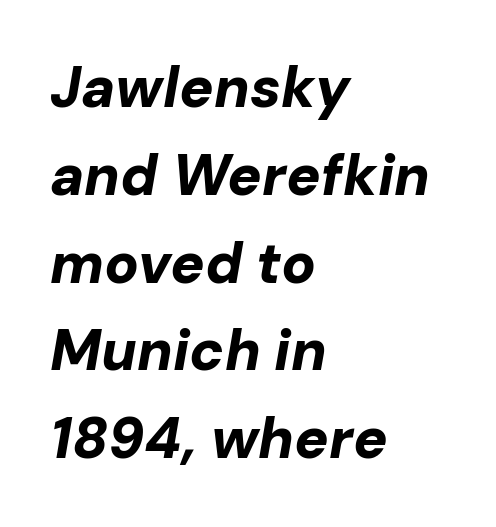
Q: Is the text bold? A: Yes.
Q: Is the text italic (slanted)? A: Yes, it leans right by about 10 degrees.
Q: Is the text underlined? A: No.
Q: How is the paragraph aligned? A: Left-aligned.
Q: Is the spacing between letters normal or unusually wide? A: Normal.
Q: Is the spacing between lines tight, normal or loose? A: Normal.
Q: Width (condensed, normal, or wide)? A: Normal.
Q: Stroke contrast? A: Low.
Q: x-height? A: Medium.
Q: Monospaced? A: No.
